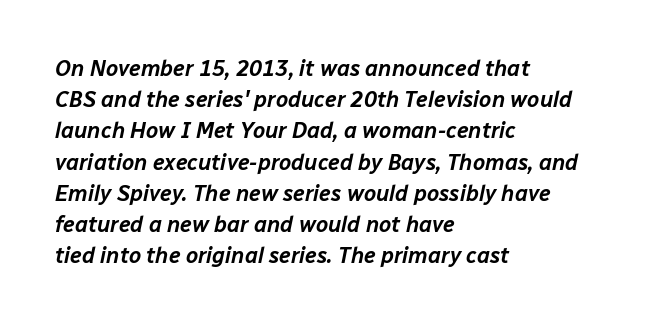
Q: Is the text italic (slanted)? A: Yes, it leans right by about 12 degrees.
Q: Is the text underlined? A: No.
Q: How is the paragraph aligned? A: Left-aligned.
Q: Is the spacing between letters normal or unusually wide? A: Normal.
Q: Is the spacing between lines tight, normal or loose? A: Normal.
